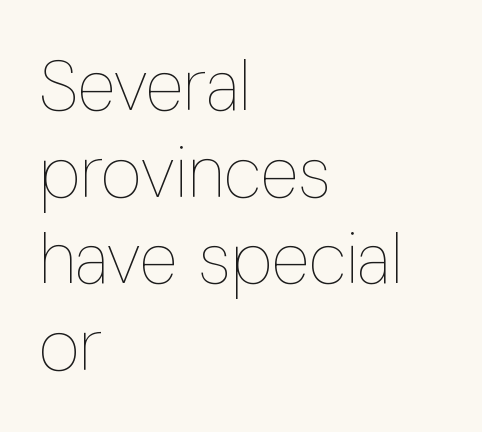
Q: Is the text bold? A: No.
Q: Is the text italic (slanted)? A: No, it is upright.
Q: Is the text underlined? A: No.
Q: How is the paragraph aligned? A: Left-aligned.
Q: Is the spacing between letters normal or unusually wide? A: Normal.
Q: Width (condensed, normal, or wide)? A: Condensed.
Q: Stroke contrast? A: Low.
Q: x-height? A: Medium.
Q: Monospaced? A: No.
